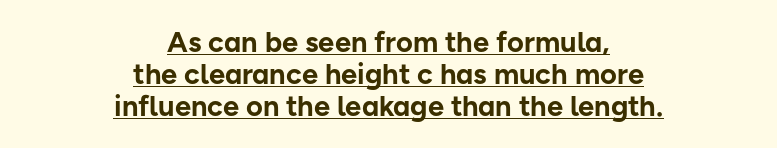
{"serif": "no", "italic": "no", "bold": "yes", "weight": "bold", "width": "normal", "stroke_contrast": "low", "x_height": "medium", "monospaced": "no", "underline": "yes", "align": "center", "line_spacing": "tight", "line_spacing_ratio": 1.1, "letter_spacing": "normal", "letter_spacing_em": 0.0, "glyph_px": 29}
